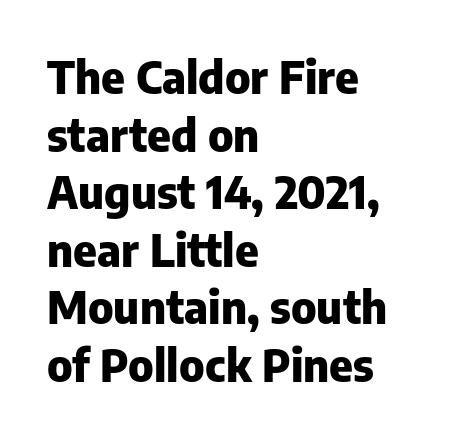
Strong, thick strokes mark this as bold type. In terms of leading, this rendering sits right in the middle. How are the letters spaced? Ordinarily, with no added tracking. Looks like regular typesetting: each glyph gets only the width it needs.
